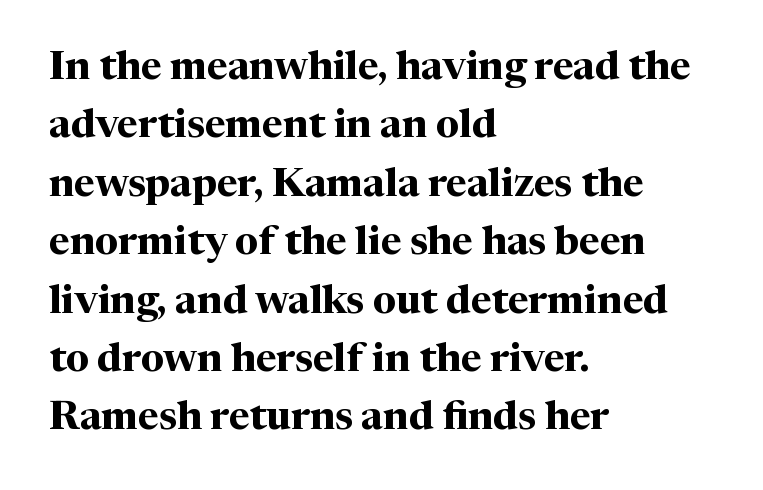
These words are printed bold, with thick strokes throughout. The axis of the letterforms is exactly vertical. These lines are rendered in a variable-pitch font. The passage shown stacks its lines at a standard gap. Underline: absent.
